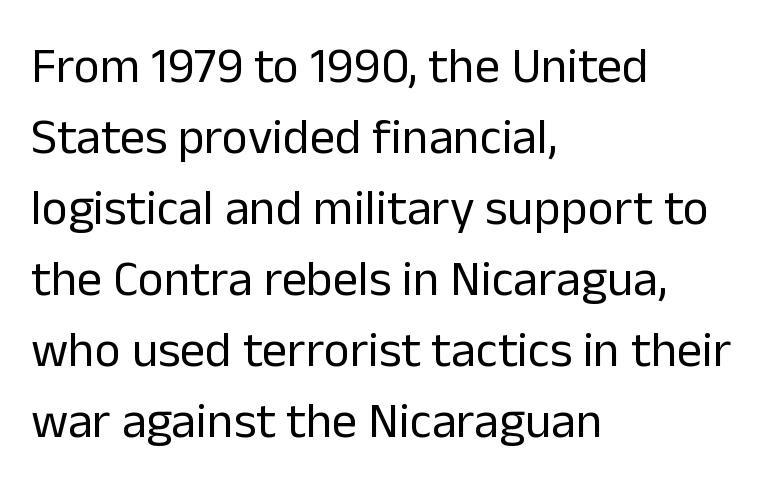
The image shows 50 px regular-weight sans-serif type, upright; set left-aligned, normal line spacing (1.42x), normal letter spacing, not underlined; low stroke contrast and a medium x-height.
